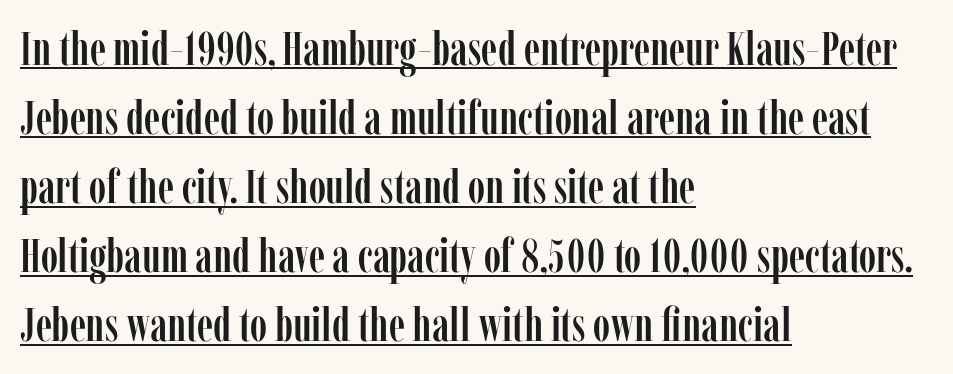
The image shows 47 px condensed serif type, upright; set left-aligned, normal line spacing (1.47x), normal letter spacing, underlined; low stroke contrast and a medium x-height.
